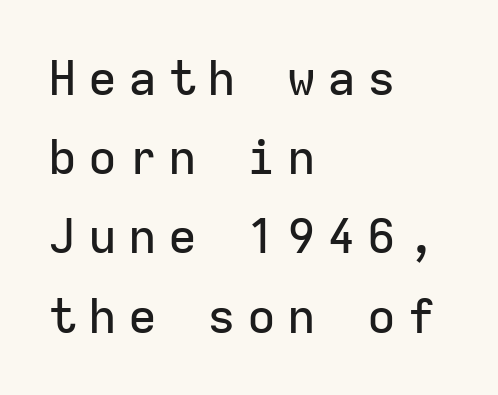
The face used here is monospaced, like something from a code editor. Posture: straight, roman, zero tilt. The foot of each line stays bare and open. The block of text has a typical density, with ordinary space between rows.
